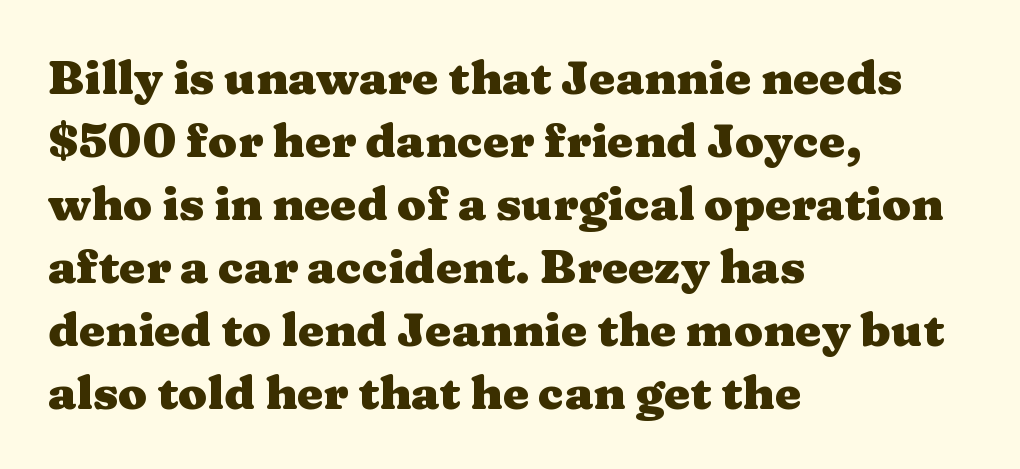
The image shows 47 px heavy, wide serif type, upright; set left-aligned, normal line spacing (1.34x), normal letter spacing, not underlined; medium stroke contrast and a medium x-height.
